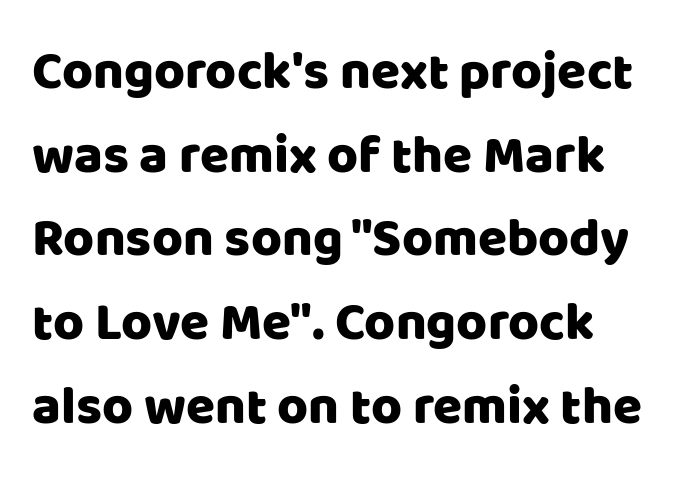
This is roman type, the default non-slanted kind. Reading down the column, the eye jumps a familiar distance to each next line. Glyph-to-glyph distance matches everyday printed text. The passage shown is typed in a proportional face where columns would drift. Has an underline been added? It has not.
